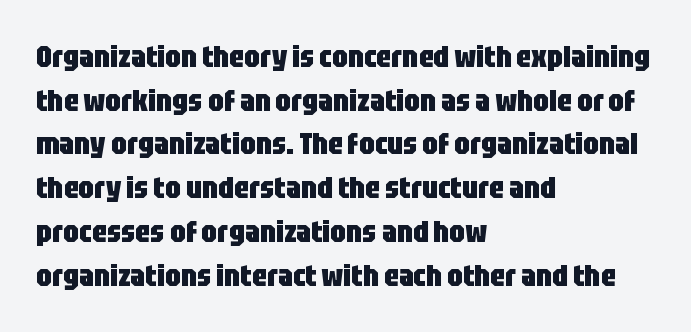
Q: Is the text bold? A: Yes.
Q: Is the text italic (slanted)? A: No, it is upright.
Q: Is the typeface a serif or a sans-serif typeface? A: Sans-serif.
Q: Is the text underlined? A: No.
Q: How is the paragraph aligned? A: Left-aligned.
Q: Is the spacing between letters normal or unusually wide? A: Normal.
Q: Is the spacing between lines tight, normal or loose? A: Normal.
Q: Width (condensed, normal, or wide)? A: Condensed.
Q: Stroke contrast? A: Low.
Q: x-height? A: Large.
Q: Monospaced? A: No.
